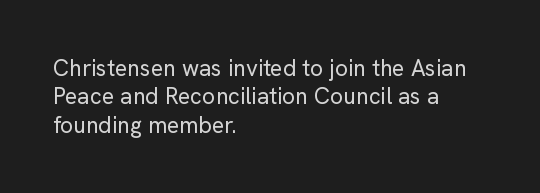
The image shows 23 px text type, upright; set left-aligned, line spacing 1.23x, normal letter spacing, not underlined.
